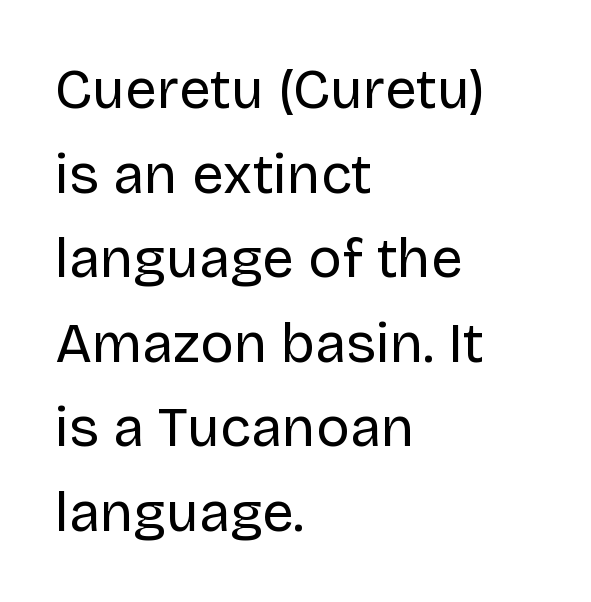
Think of a printed novel: that variable character pitch is what you see here. How would I describe the line gaps? Plain and ordinary. If you drew a ruler down the left edge, every line would touch it. Posture: vertical. The space directly below the letters is spotless. Inter-character spacing is left at the font's built-in metrics.
